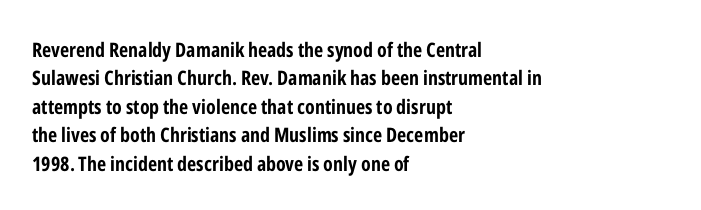
The image shows 20 px bold type, upright; set left-aligned, normal line spacing (1.42x), normal letter spacing, not underlined.
